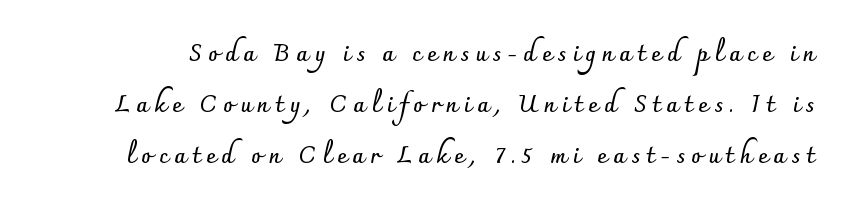
Vertically, the passage feels expansive, rows floating well apart. Typesetter's note: full bold, strokes at maximum text heaviness. Descenders hang freely into open space.
